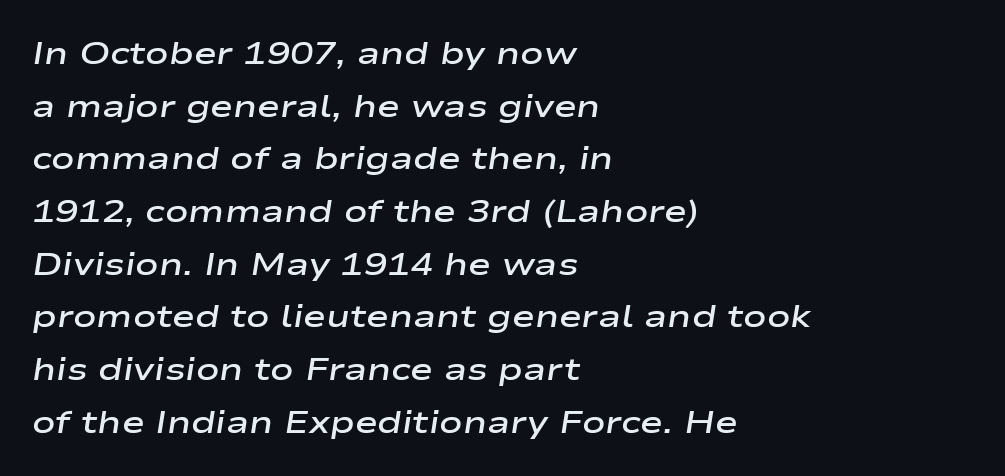
{"italic": "yes", "lean": "right", "slant_degrees": 9, "bold": "semi", "weight": "semibold", "width": "wide", "stroke_contrast": "low", "x_height": "medium", "monospaced": "no", "underline": "no", "align": "left", "line_spacing": "normal", "line_spacing_ratio": 1.7, "letter_spacing": "normal", "letter_spacing_em": 0.0, "glyph_px": 31}
